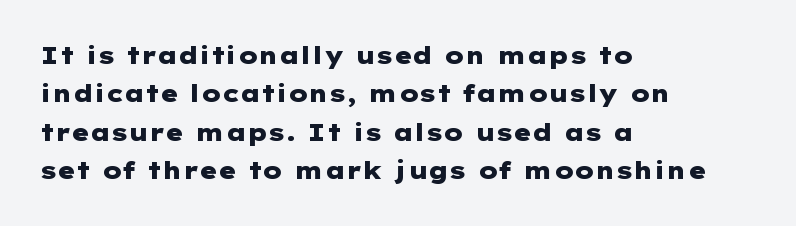
Check the space under the baseline: it is left empty. A classic flush-left, rag-right setting is used for this passage. These lines sit exactly where default settings would place them. Students, note that the glyphs here touch the page at normal intervals. The type sits square on the baseline with zero lean.
